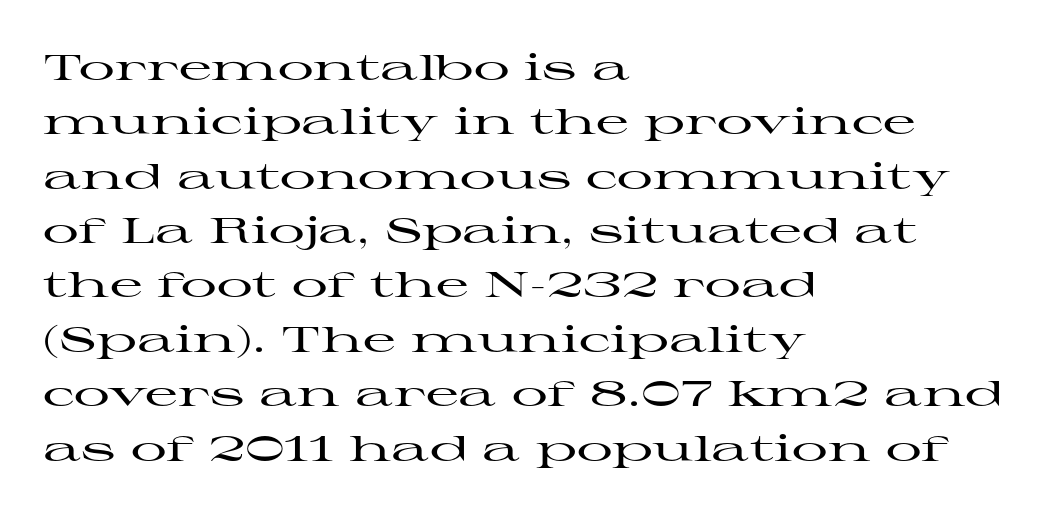
The image shows 36 px wide serif type, upright; set left-aligned, normal line spacing (1.51x), normal letter spacing, not underlined; high stroke contrast and a medium x-height.
